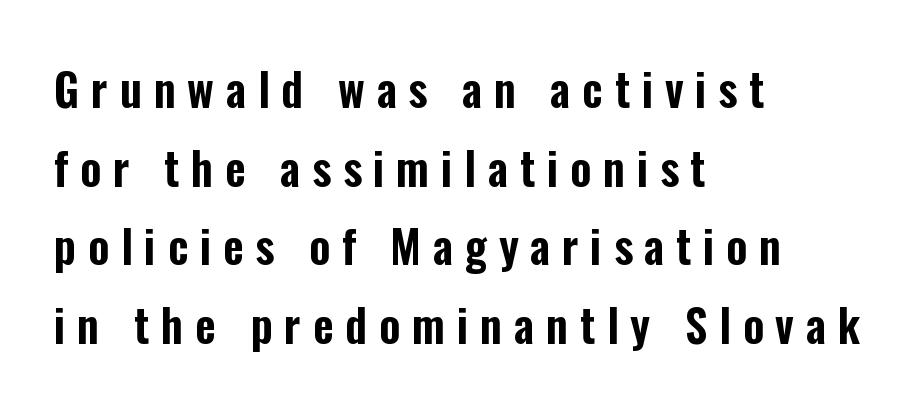
The image shows 45 px condensed sans-serif type, upright; set left-aligned, line spacing 1.75x, unusually wide letter spacing (+0.26 em), not underlined; low stroke contrast and a medium x-height.
